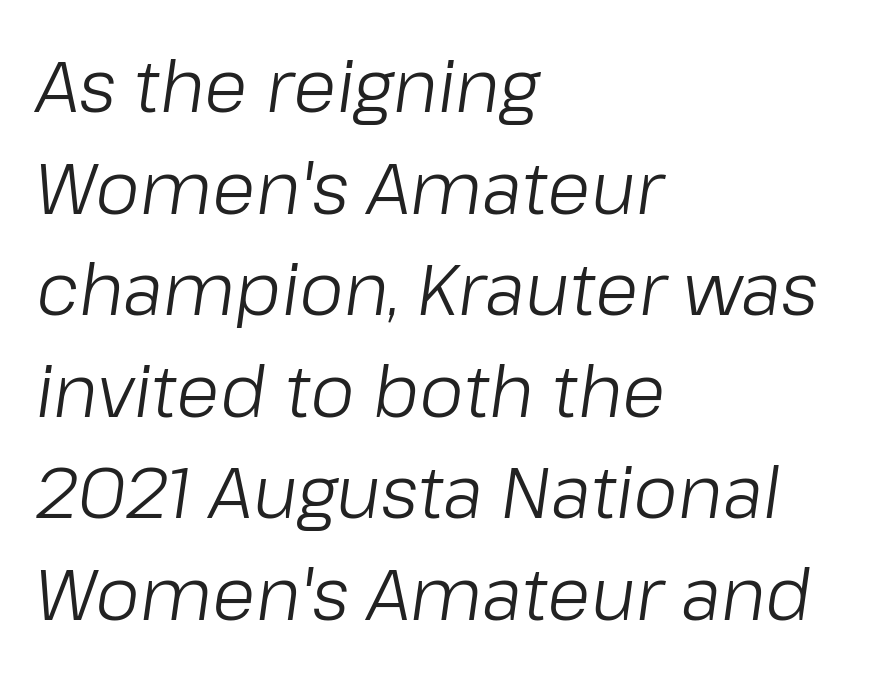
Vertical stems look standard width or narrower in stroke. Nobody touched the tracking dial on this one. The text carries the slant typical of an italic or oblique font. The rendering uses natural spacing where letterforms have individual widths. Caption: multi-line text, flush left, ragged right. The area under the type is left untouched.
